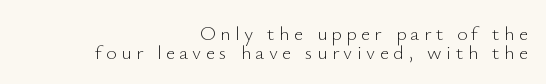
Unbolded letterforms with no extra heft. In terms of letterspacing, this is a distinctly airy, spread setting. Each row of text sits above clean, open space. Upright lettering throughout. Casual observation: everything's shoved over to the right. The space between consecutive lines is stingy.
